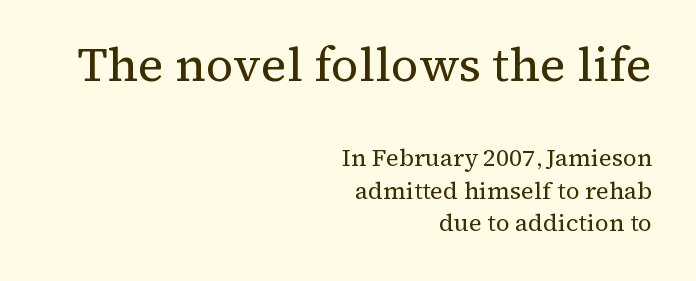
{"serif": "yes", "italic": "no", "bold": "no", "weight": "regular", "width": "normal", "stroke_contrast": "medium", "x_height": "medium", "monospaced": "no", "underline": "no", "align": "right", "line_spacing": "normal", "line_spacing_ratio": 1.35, "letter_spacing": "normal", "letter_spacing_em": 0.0, "larger_block": "first", "size_ratio": 2.0, "glyph_px": 48}
